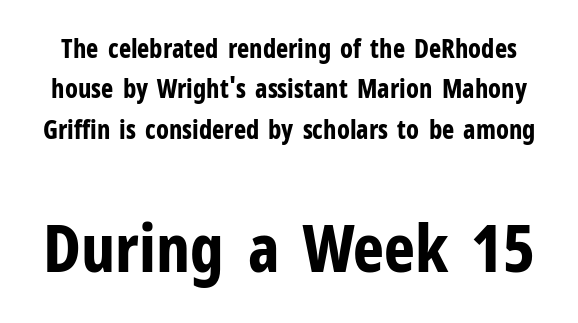
The image shows 66 px bold, condensed sans-serif type, upright; set normal line spacing (1.55x), normal letter spacing, not underlined; the second (bottom) block is 2.54x larger; low stroke contrast and a medium x-height.
